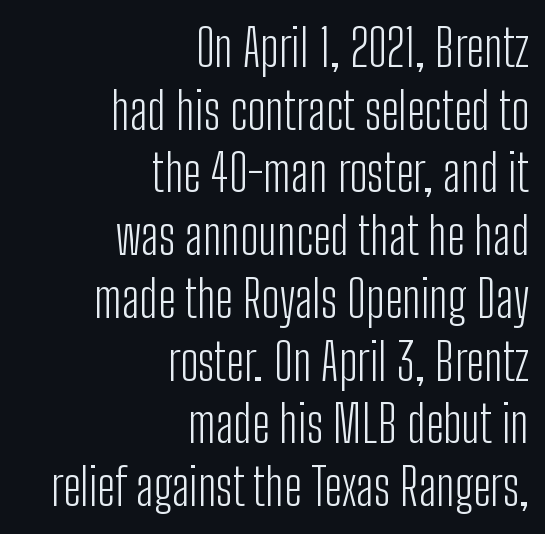
Rule under the text: the space is simply empty. The characters display no serif detailing; their extremities are plain. The rendering uses natural spacing where letterforms have individual widths. Each stroke keeps to a modest, everyday thickness or less. The axis of the letterforms is exactly vertical. Students, note that the glyphs here touch the page at normal intervals.
